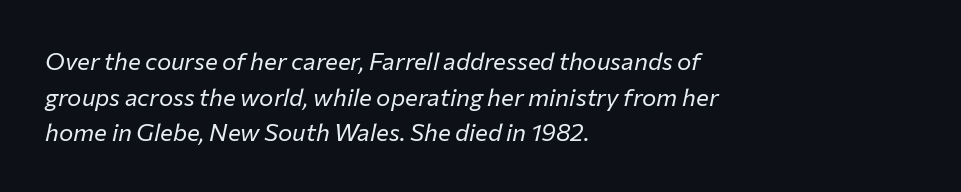
Letters rest on an invisible, unmarked baseline. Quick note: interline space is typical. Posture: slanted. The passage is arranged the way most books set body copy — flush left. Is the stroke heavy? The answer is a plain regular-or-lighter.
